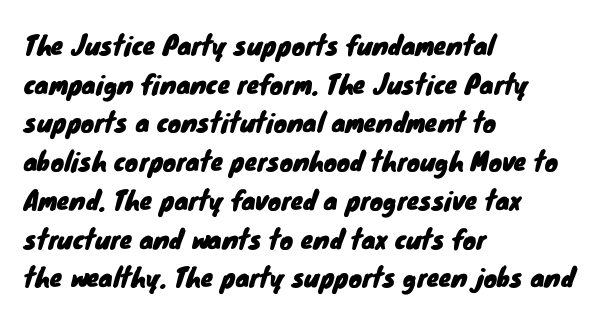
The image shows 25 px text type; set left-aligned, normal line spacing (1.55x), normal letter spacing, not underlined.
